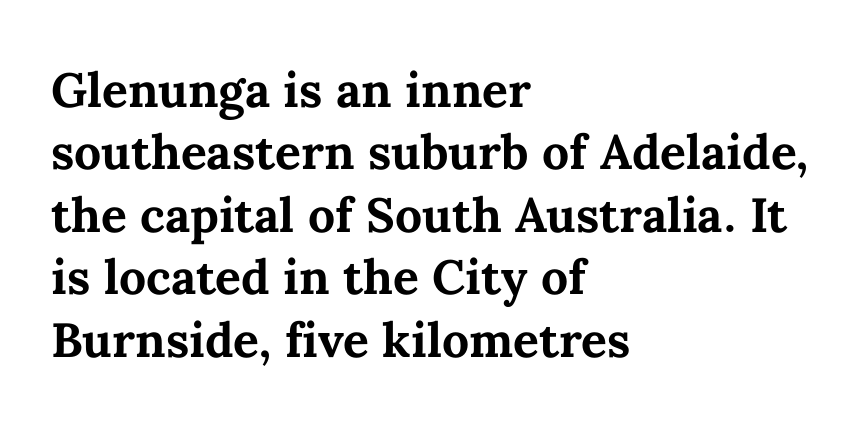
Students, note that the glyphs here touch the page at normal intervals. Students, observe: this is what conventionally led text looks like. Proportional: the letters do not fall into vertical columns. Plain, unruled lines of type. Horizontally, the lines are justified to the leading edge only.
